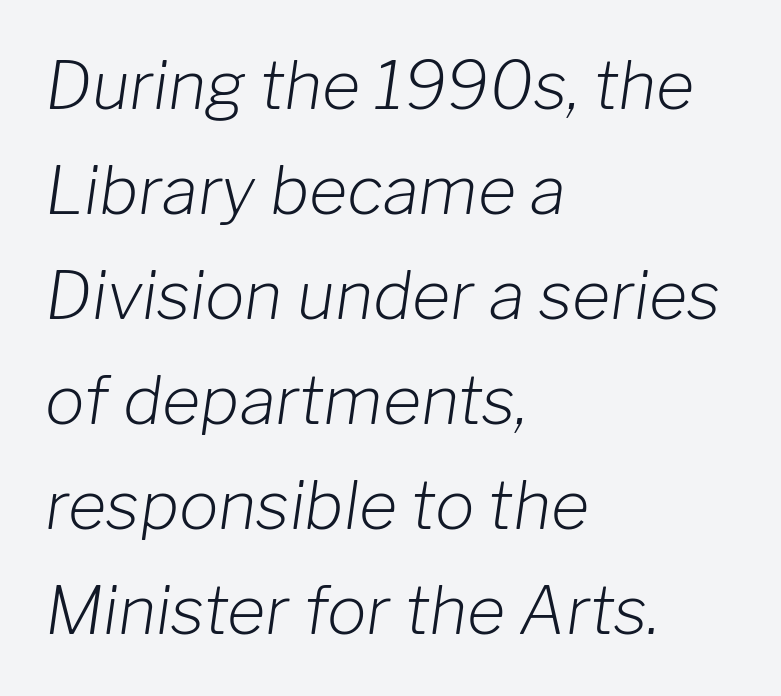
{"italic": "yes", "lean": "right", "slant_degrees": 8, "bold": "no", "weight": "light", "width": "normal", "stroke_contrast": "low", "x_height": "medium", "monospaced": "no", "underline": "no", "align": "left", "line_spacing": "normal", "line_spacing_ratio": 1.59, "letter_spacing": "normal", "letter_spacing_em": 0.0, "glyph_px": 66}
